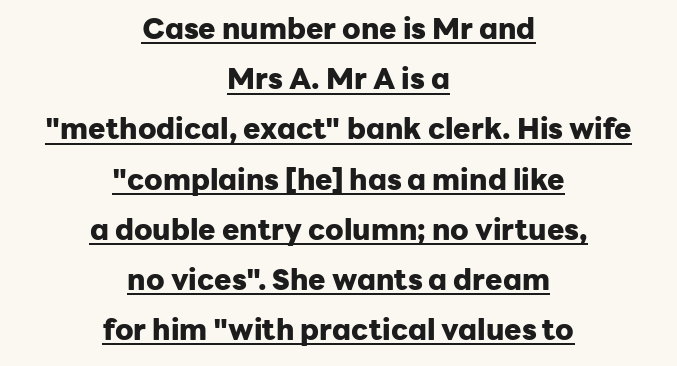
{"serif": "no", "italic": "no", "bold": "yes", "weight": "heavy", "width": "normal", "stroke_contrast": "low", "x_height": "medium", "monospaced": "no", "underline": "yes", "align": "center", "line_spacing_ratio": 1.73, "letter_spacing": "normal", "letter_spacing_em": 0.0, "glyph_px": 29}
